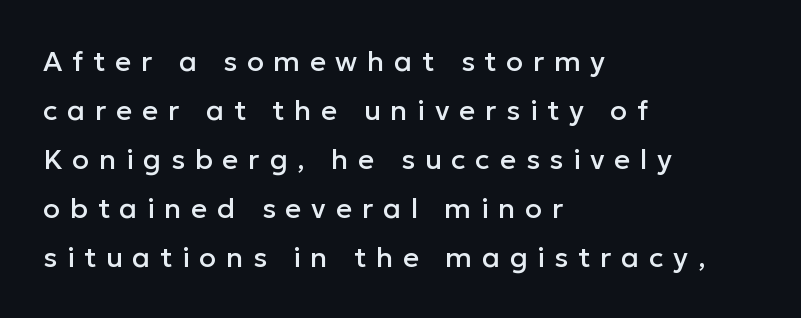
Q: Is the text italic (slanted)? A: No, it is upright.
Q: Is the typeface a serif or a sans-serif typeface? A: Sans-serif.
Q: Is the text underlined? A: No.
Q: How is the paragraph aligned? A: Left-aligned.
Q: Is the spacing between letters normal or unusually wide? A: Unusually wide.
Q: Width (condensed, normal, or wide)? A: Normal.
Q: Stroke contrast? A: Low.
Q: x-height? A: Medium.
Q: Monospaced? A: No.
